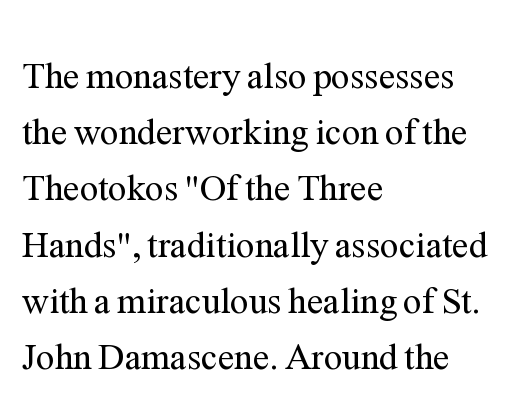
{"serif": "yes", "italic": "no", "bold": "no", "weight": "regular", "width": "normal", "stroke_contrast": "medium", "x_height": "medium", "monospaced": "no", "underline": "no", "align": "left", "line_spacing": "normal", "line_spacing_ratio": 1.52, "letter_spacing": "normal", "letter_spacing_em": 0.0, "glyph_px": 37}
